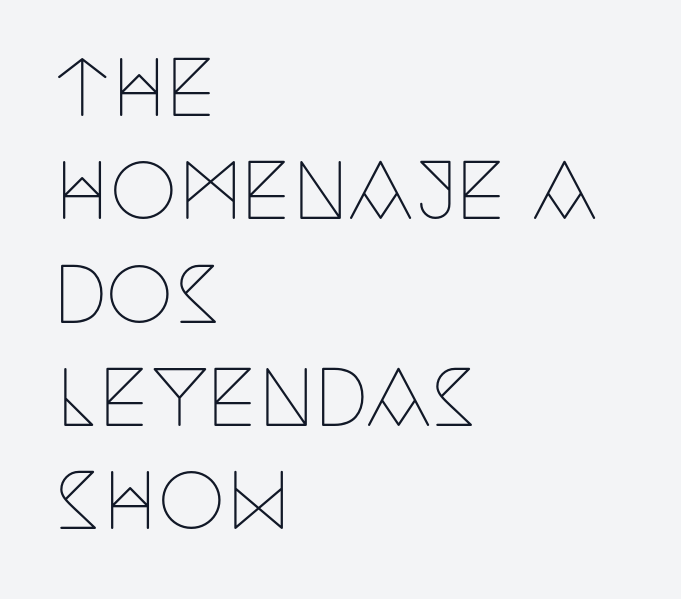
{"serif": "yes", "italic": "no", "bold": "no", "weight": "thin", "width": "condensed", "stroke_contrast": "low", "x_height": "large", "monospaced": "no", "underline": "no", "align": "left", "line_spacing": "normal", "line_spacing_ratio": 1.36, "letter_spacing": "normal", "letter_spacing_em": 0.0, "glyph_px": 76}
